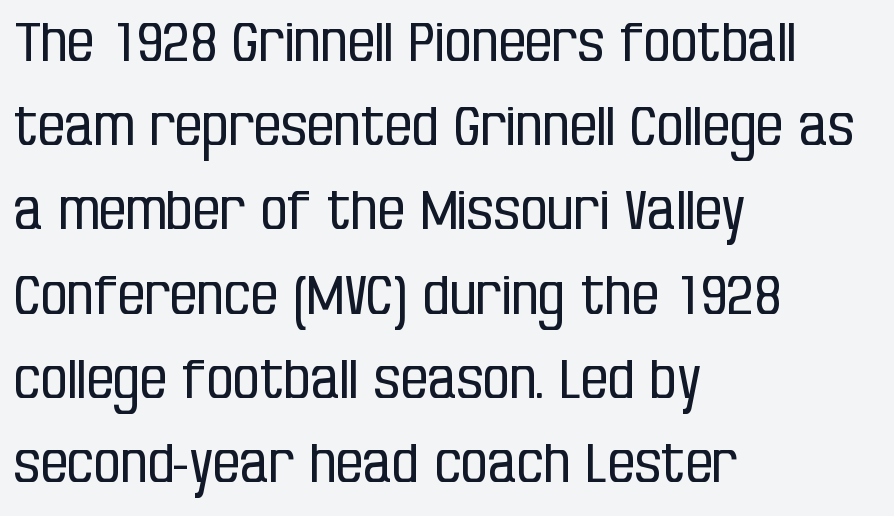
{"serif": "no", "italic": "no", "bold": "no", "weight": "regular", "width": "condensed", "stroke_contrast": "low", "x_height": "large", "monospaced": "no", "underline": "no", "align": "left", "line_spacing": "normal", "line_spacing_ratio": 1.56, "letter_spacing": "normal", "letter_spacing_em": 0.0, "glyph_px": 54}
